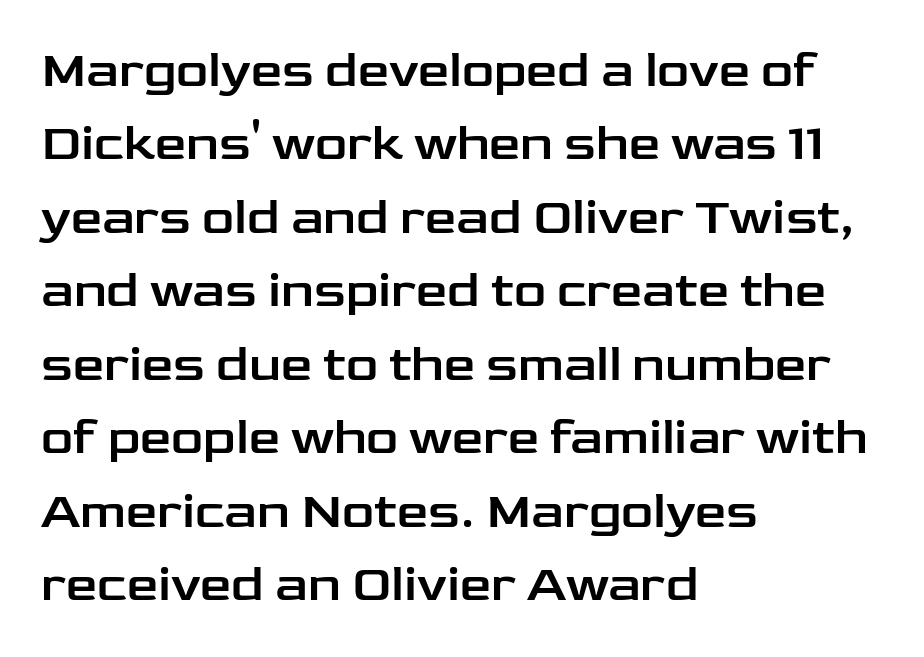
Q: Is the text italic (slanted)? A: No, it is upright.
Q: Is the typeface a serif or a sans-serif typeface? A: Sans-serif.
Q: Is the text underlined? A: No.
Q: How is the paragraph aligned? A: Left-aligned.
Q: Is the spacing between letters normal or unusually wide? A: Normal.
Q: Is the spacing between lines tight, normal or loose? A: Normal.
Q: Width (condensed, normal, or wide)? A: Wide.
Q: Stroke contrast? A: Low.
Q: x-height? A: Medium.
Q: Monospaced? A: No.
